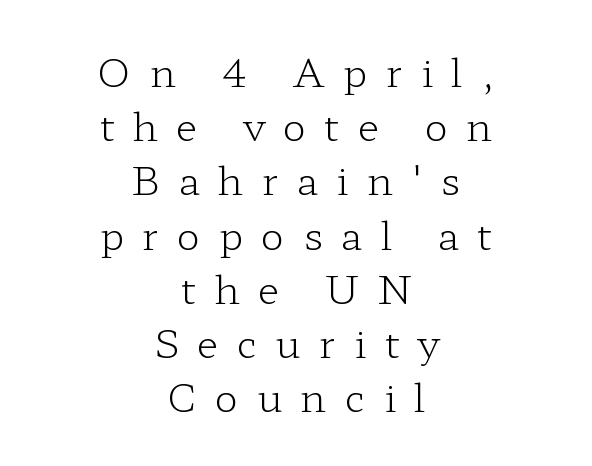
{"serif": "yes", "italic": "no", "bold": "no", "weight": "light", "width": "wide", "stroke_contrast": "low", "x_height": "medium", "monospaced": "no", "underline": "no", "align": "center", "line_spacing": "normal", "line_spacing_ratio": 1.39, "letter_spacing": "wide", "letter_spacing_em": 0.47, "glyph_px": 39}
